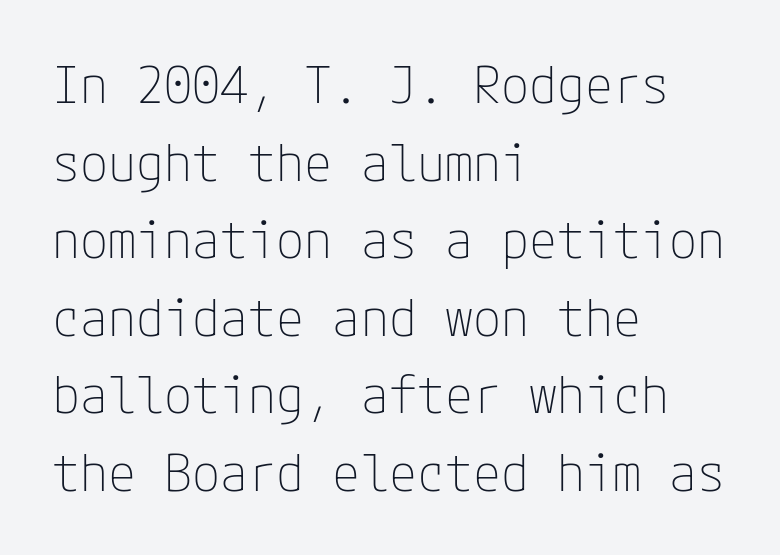
The image shows 51 px thin sans-serif type, upright; set left-aligned, normal line spacing (1.52x), normal letter spacing, not underlined; low stroke contrast and a medium x-height.
